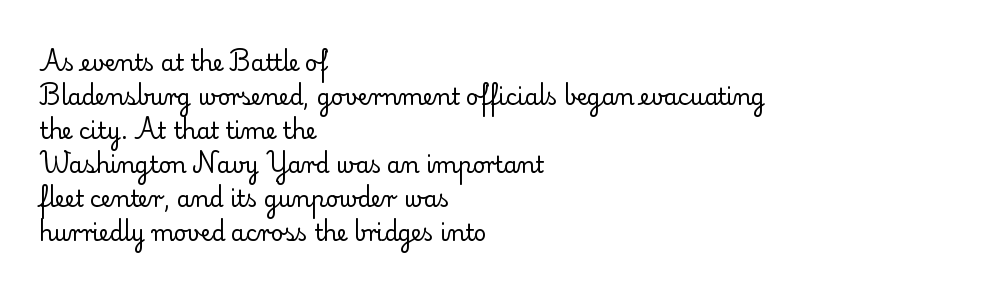
Q: Is the text bold? A: No.
Q: Is the text italic (slanted)? A: No, it is upright.
Q: Is the text underlined? A: No.
Q: How is the paragraph aligned? A: Left-aligned.
Q: Is the spacing between letters normal or unusually wide? A: Normal.
Q: Is the spacing between lines tight, normal or loose? A: Normal.
